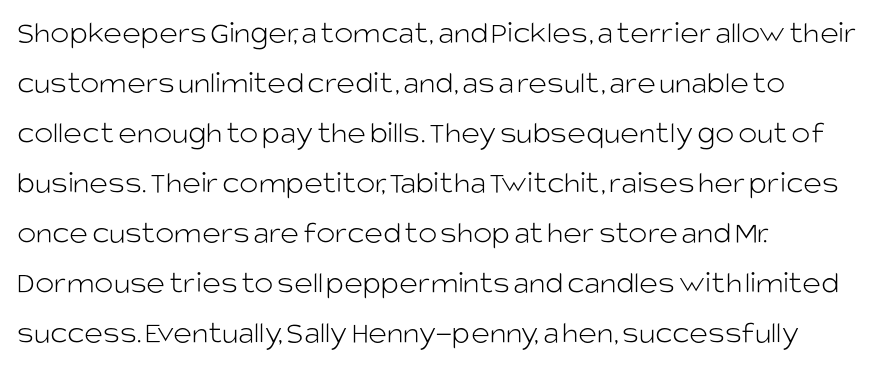
The image shows 32 px light sans-serif type, upright; set left-aligned, normal line spacing (1.56x), normal letter spacing, not underlined; low stroke contrast and a large x-height.
